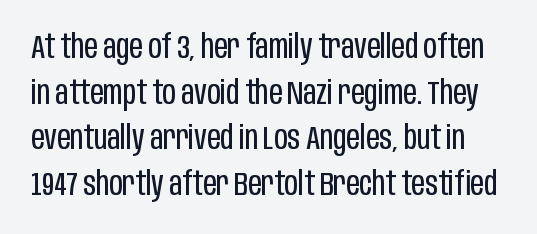
{"serif": "no", "italic": "no", "bold": "no", "weight": "regular", "width": "condensed", "stroke_contrast": "low", "x_height": "large", "monospaced": "no", "underline": "no", "line_spacing": "normal", "line_spacing_ratio": 1.38, "letter_spacing": "normal", "letter_spacing_em": 0.0, "glyph_px": 33}
